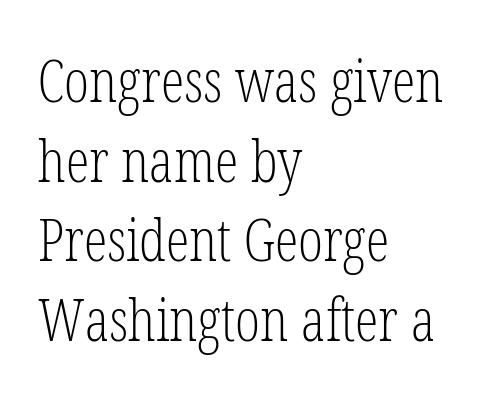
Spacing between characters is what you'd get straight out of the box. A student would call this left alignment; a typographer would say flush left, rag right. Reading down the column, the eye jumps a familiar distance to each next line. Weight: not bold — regular or lighter. Classification — serif.
